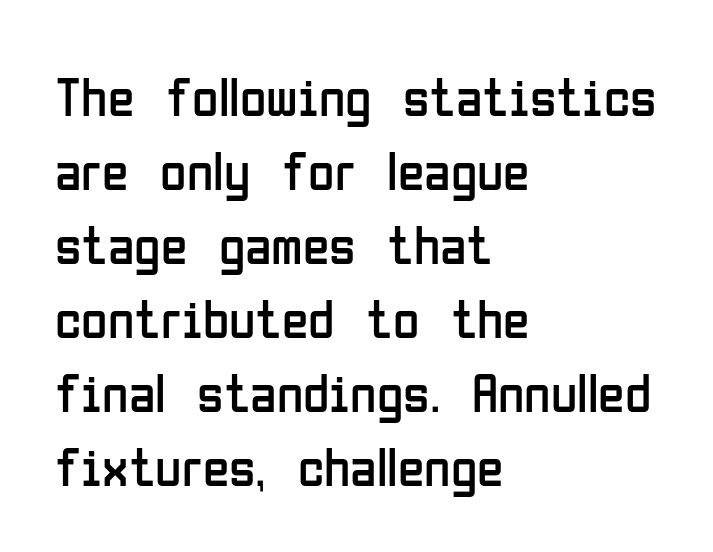
{"serif": "no", "italic": "no", "bold": "no", "weight": "regular", "width": "condensed", "stroke_contrast": "low", "x_height": "medium", "monospaced": "no", "underline": "no", "align": "left", "line_spacing": "normal", "line_spacing_ratio": 1.37, "letter_spacing": "normal", "letter_spacing_em": 0.0, "glyph_px": 54}
